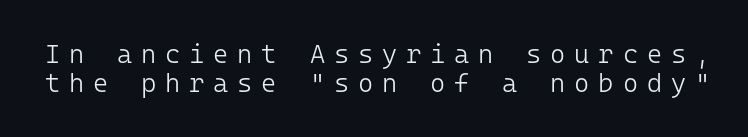
{"italic": "no", "bold": "no", "underline": "no", "line_spacing": "tight", "line_spacing_ratio": 1.11, "letter_spacing": "wide", "letter_spacing_em": 0.34, "glyph_px": 26}
